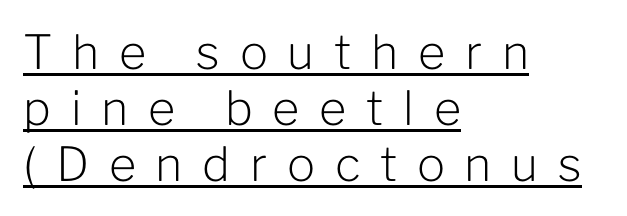
Q: Is the text bold? A: No.
Q: Is the text italic (slanted)? A: No, it is upright.
Q: Is the typeface a serif or a sans-serif typeface? A: Sans-serif.
Q: Is the text underlined? A: Yes.
Q: How is the paragraph aligned? A: Left-aligned.
Q: Is the spacing between letters normal or unusually wide? A: Unusually wide.
Q: Width (condensed, normal, or wide)? A: Normal.
Q: Stroke contrast? A: Low.
Q: x-height? A: Medium.
Q: Monospaced? A: No.
